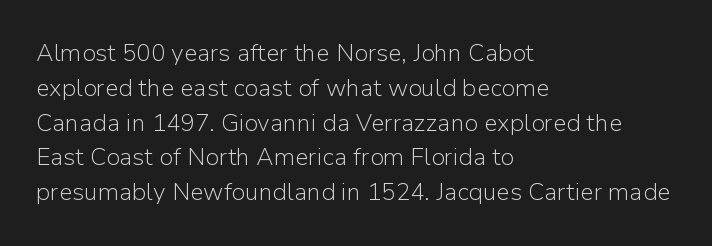
The image shows 24 px text type, upright; set left-aligned, normal line spacing (1.45x), normal letter spacing, not underlined.
